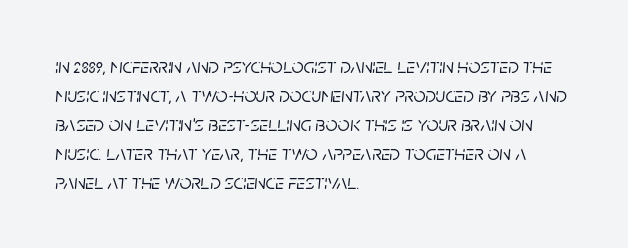
The letters sit at their default tracking, neither squeezed nor spread. Bare-footed words on every line. Compared with ordinary roman type, these characters are visibly tilted. Horizontally, the lines are justified to the leading edge only. Notice how descenders clear the ascenders below comfortably — that's standard leading.
